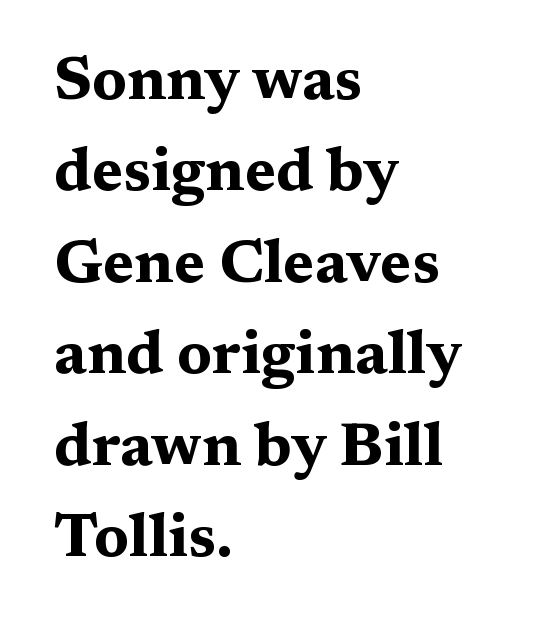
{"serif": "yes", "italic": "no", "bold": "yes", "weight": "bold", "width": "wide", "stroke_contrast": "medium", "x_height": "medium", "monospaced": "no", "underline": "no", "align": "left", "line_spacing": "normal", "line_spacing_ratio": 1.5, "letter_spacing": "normal", "letter_spacing_em": 0.0, "glyph_px": 61}
